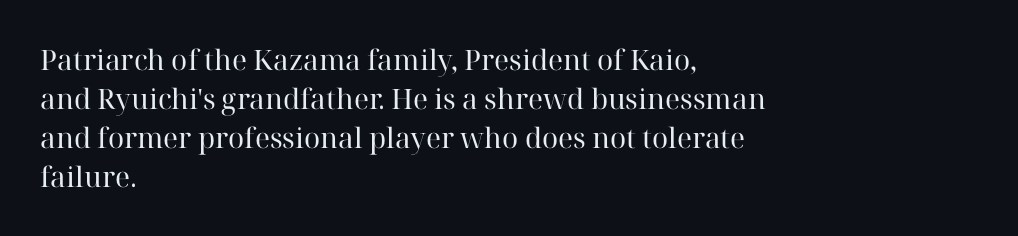
The passage is arranged the way most books set body copy — flush left. Notice how the stems are strictly vertical — no italics here. The glyphs are unaccompanied by any horizontal stroke below them. Leading matches the norm, producing a regular column. Old-style or modern, the face here clearly has serifs. The rendering keeps characters at their native spacing.
